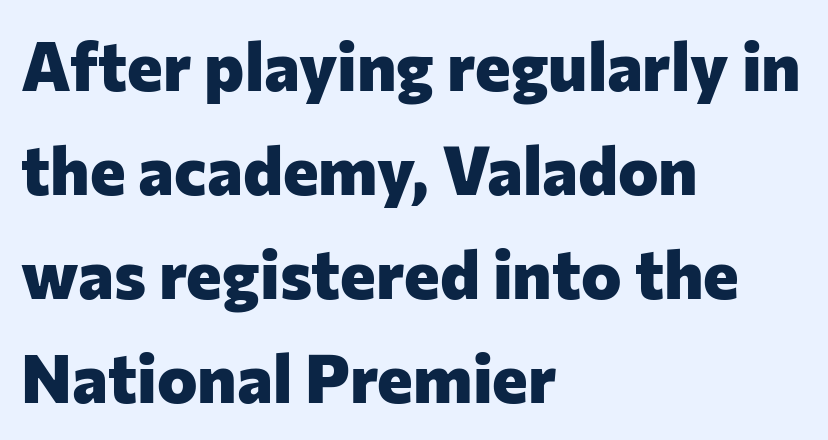
This rendering employs a face without finishing strokes, i.e., a sans-serif. Observe the ordinary spacing: letters are neighbours, not strangers. Horizontally, the lines are justified to the leading edge only. Plenty of ink on the page — the face is bold. Regarding leading, the lines here are spaced in the standard way.
